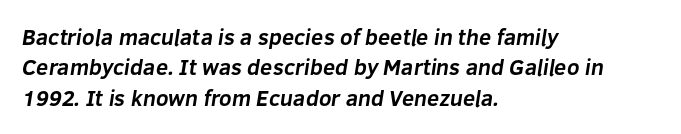
The typesetting leans heavy: a genuine bold. These lines keep a tight, regular rhythm from letter to letter. Regarding leading, the lines here are spaced in the standard way. Each line starts at the same left margin while the right side varies. Any mark beneath the type? The region is blank.
